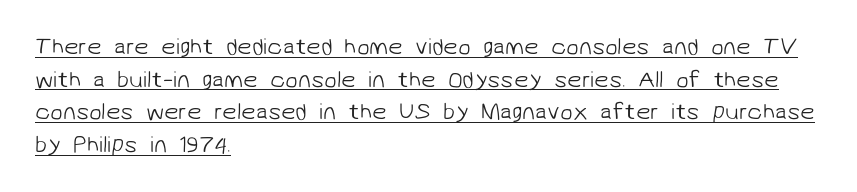
The image shows 23 px text type; set left-aligned, normal line spacing (1.42x), normal letter spacing, underlined.
